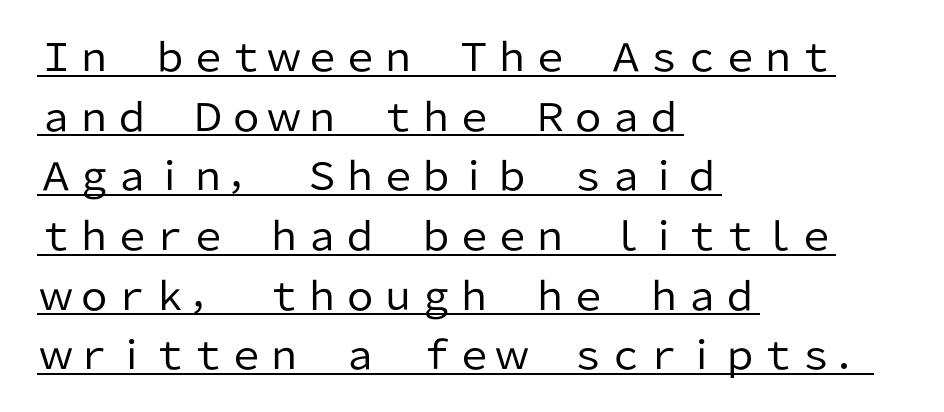
{"serif": "no", "italic": "no", "bold": "no", "weight": "regular", "width": "normal", "stroke_contrast": "low", "x_height": "medium", "monospaced": "no", "underline": "yes", "align": "left", "line_spacing": "normal", "line_spacing_ratio": 1.57, "letter_spacing": "normal", "letter_spacing_em": 0.0, "glyph_px": 38}
